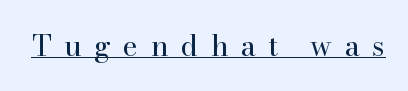
{"serif": "yes", "italic": "no", "bold": "no", "weight": "regular", "width": "normal", "stroke_contrast": "high", "x_height": "small", "monospaced": "no", "underline": "yes", "letter_spacing": "wide", "letter_spacing_em": 0.43, "glyph_px": 29}
